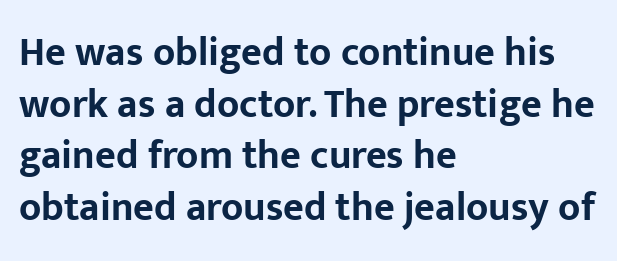
The image shows 40 px bold sans-serif type, upright; set left-aligned, normal line spacing (1.29x), normal letter spacing, not underlined; low stroke contrast and a medium x-height.
